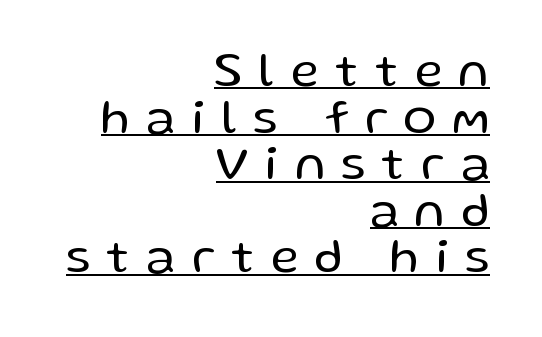
{"serif": "no", "italic": "no", "bold": "no", "weight": "regular", "width": "normal", "stroke_contrast": "low", "x_height": "medium", "monospaced": "no", "underline": "yes", "align": "right", "line_spacing": "tight", "line_spacing_ratio": 0.95, "letter_spacing": "wide", "letter_spacing_em": 0.34, "glyph_px": 49}
